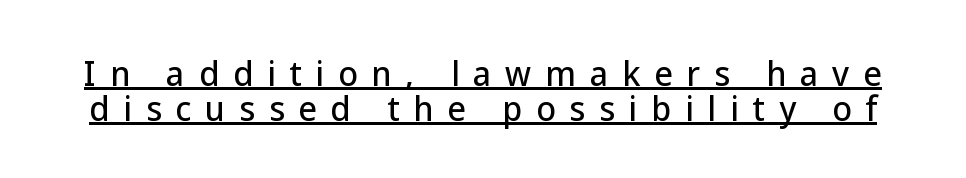
{"serif": "no", "italic": "no", "width": "normal", "stroke_contrast": "low", "x_height": "medium", "monospaced": "no", "underline": "yes", "line_spacing": "tight", "line_spacing_ratio": 1.08, "letter_spacing": "wide", "letter_spacing_em": 0.43, "glyph_px": 32}
